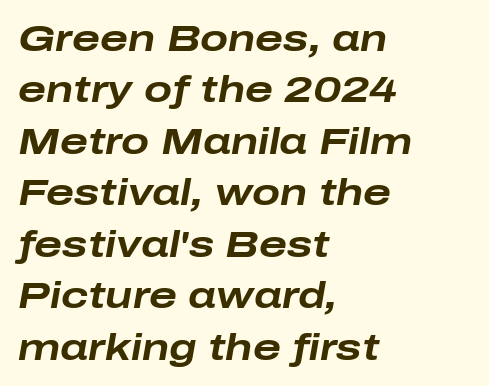
The image shows 37 px bold, wide type, italic (leaning right); set left-aligned, normal line spacing (1.39x), normal letter spacing, not underlined; low stroke contrast and a medium x-height.
